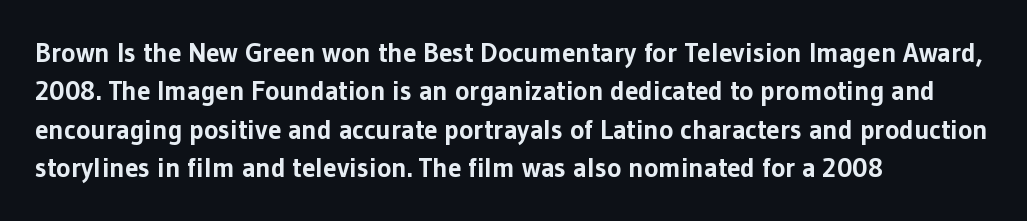
{"italic": "no", "bold": "yes", "underline": "no", "align": "left", "line_spacing": "normal", "line_spacing_ratio": 1.42, "letter_spacing": "normal", "letter_spacing_em": 0.0, "glyph_px": 27}
